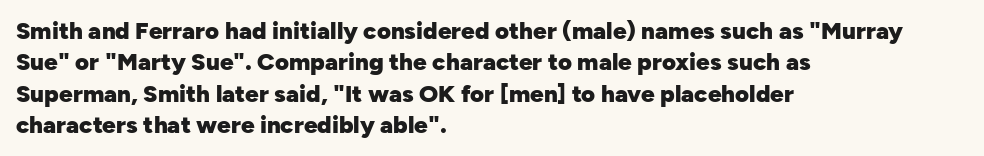
The image shows 24 px bold type, upright; set left-aligned, normal line spacing (1.31x), normal letter spacing, not underlined.
